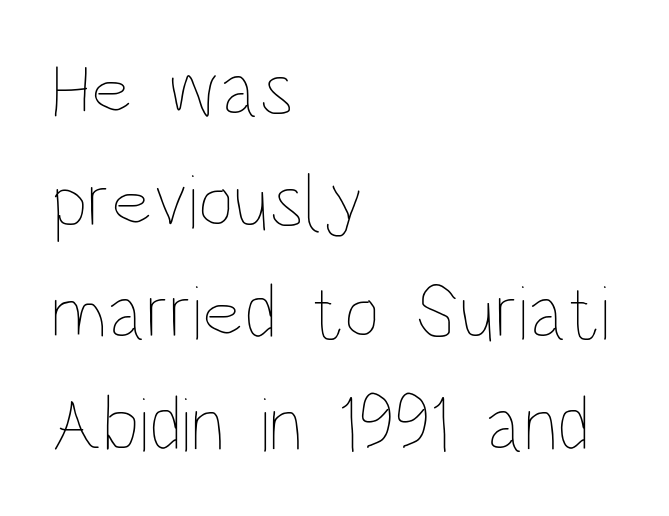
The image shows 78 px thin, condensed type, upright; set left-aligned, normal line spacing (1.43x), normal letter spacing, not underlined; low stroke contrast and a large x-height.
